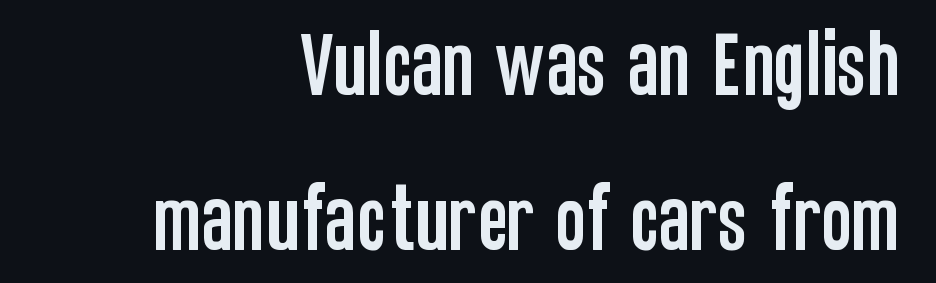
The image shows 73 px condensed sans-serif type, upright; set right-aligned, loose line spacing (2.12x), normal letter spacing, not underlined; low stroke contrast and a large x-height.
